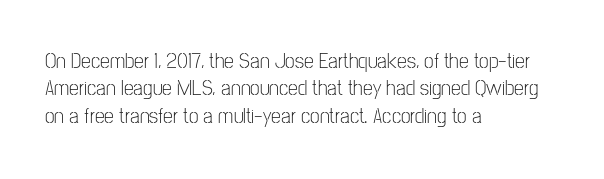
{"italic": "no", "bold": "no", "underline": "no", "align": "left", "line_spacing": "normal", "line_spacing_ratio": 1.25, "letter_spacing": "normal", "letter_spacing_em": 0.0, "glyph_px": 22}
